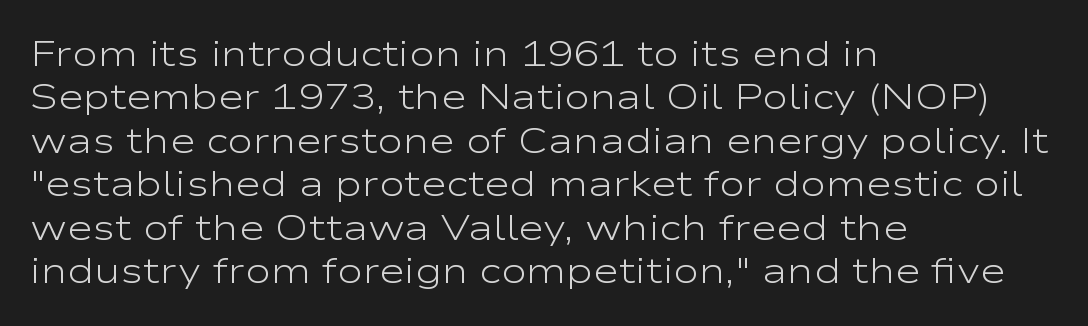
Q: Is the text bold? A: No.
Q: Is the text italic (slanted)? A: No, it is upright.
Q: Is the typeface a serif or a sans-serif typeface? A: Sans-serif.
Q: Is the text underlined? A: No.
Q: How is the paragraph aligned? A: Left-aligned.
Q: Is the spacing between letters normal or unusually wide? A: Normal.
Q: Width (condensed, normal, or wide)? A: Wide.
Q: Stroke contrast? A: Low.
Q: x-height? A: Medium.
Q: Monospaced? A: No.
